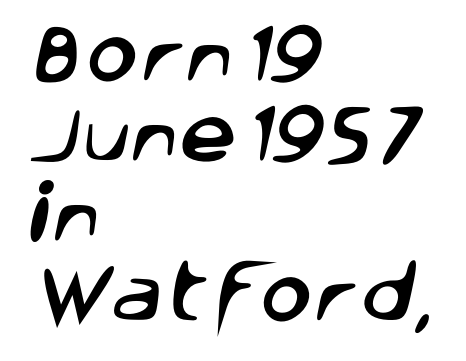
The rendering uses a moderate line-height, typical for paragraphs. The rendering keeps characters at their native spacing. Grotesque or geometric, the face here clearly has no serifs. A typesetter would call this proportional, since set widths differ per character.
